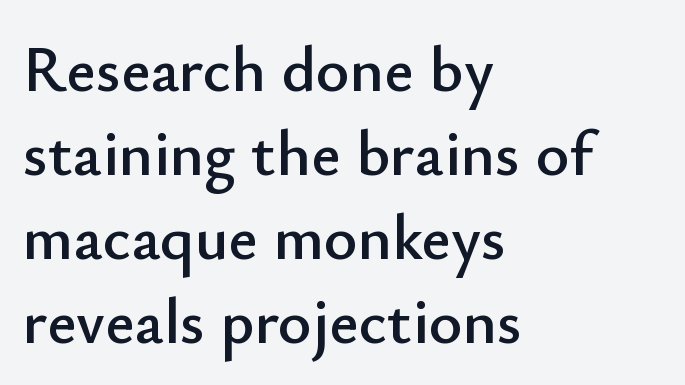
Q: Is the text italic (slanted)? A: No, it is upright.
Q: Is the typeface a serif or a sans-serif typeface? A: Sans-serif.
Q: Is the text underlined? A: No.
Q: How is the paragraph aligned? A: Left-aligned.
Q: Is the spacing between letters normal or unusually wide? A: Normal.
Q: Is the spacing between lines tight, normal or loose? A: Normal.
Q: Width (condensed, normal, or wide)? A: Normal.
Q: Stroke contrast? A: Low.
Q: x-height? A: Small.
Q: Monospaced? A: No.
